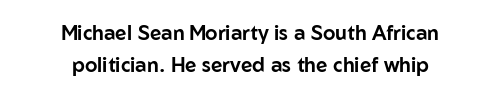
Q: Is the text italic (slanted)? A: No, it is upright.
Q: Is the text underlined? A: No.
Q: How is the paragraph aligned? A: Centered.
Q: Is the spacing between letters normal or unusually wide? A: Normal.
Q: Is the spacing between lines tight, normal or loose? A: Normal.
